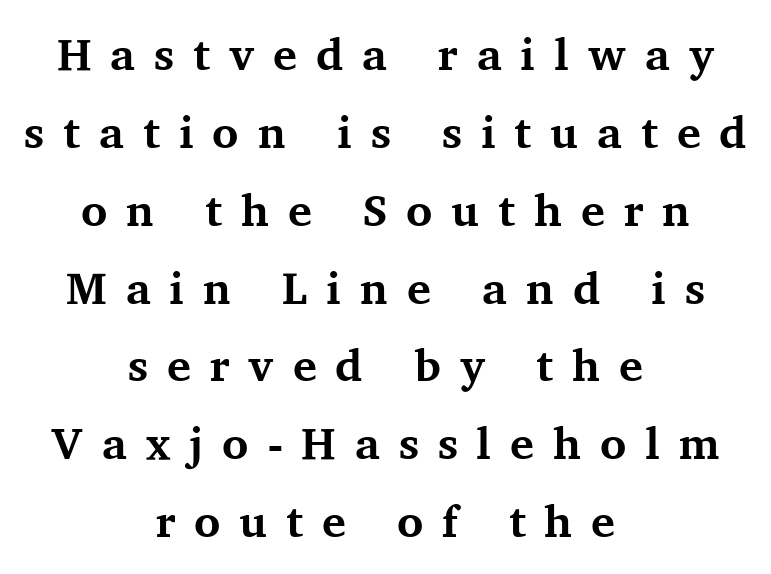
The image shows 45 px bold serif type, upright; set centered, line spacing 1.73x, unusually wide letter spacing (+0.42 em), not underlined; medium stroke contrast and a medium x-height.
